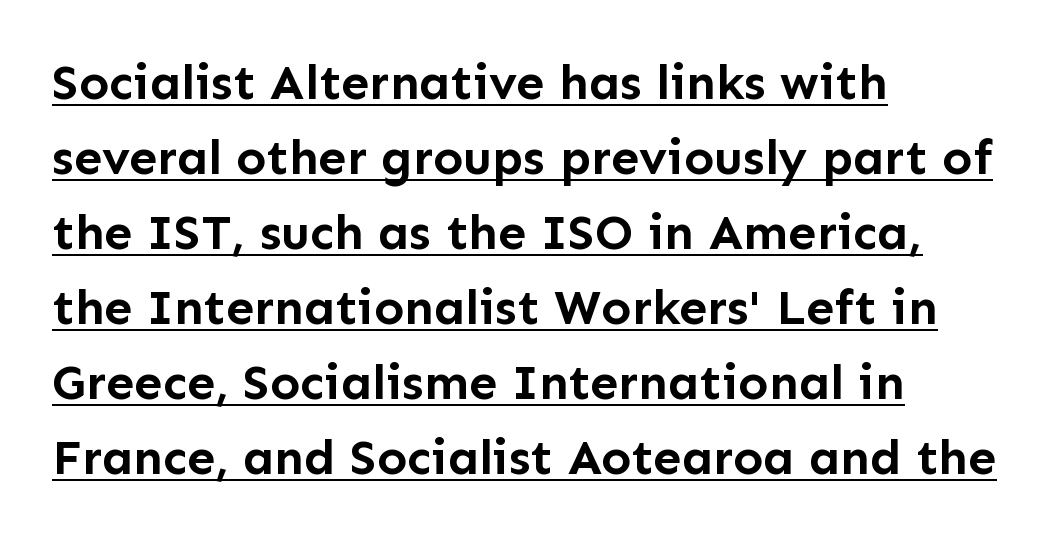
Q: Is the text bold? A: Yes.
Q: Is the text italic (slanted)? A: No, it is upright.
Q: Is the typeface a serif or a sans-serif typeface? A: Sans-serif.
Q: Is the text underlined? A: Yes.
Q: How is the paragraph aligned? A: Left-aligned.
Q: Is the spacing between letters normal or unusually wide? A: Normal.
Q: Is the spacing between lines tight, normal or loose? A: Normal.
Q: Width (condensed, normal, or wide)? A: Normal.
Q: Stroke contrast? A: Low.
Q: x-height? A: Medium.
Q: Monospaced? A: No.
